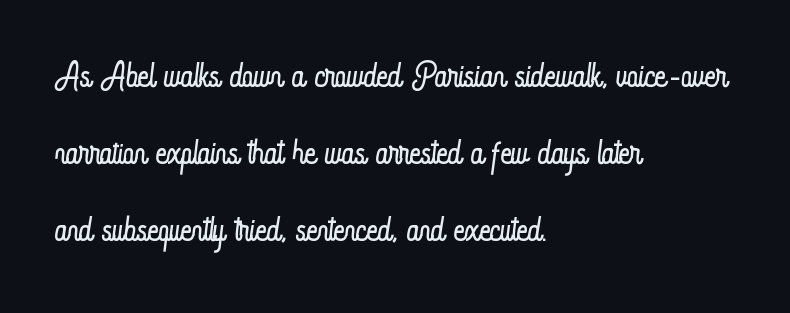
{"bold": "no", "weight": "light", "width": "condensed", "stroke_contrast": "low", "x_height": "small", "monospaced": "no", "underline": "no", "align": "left", "line_spacing": "normal", "line_spacing_ratio": 1.6, "letter_spacing": "normal", "letter_spacing_em": 0.0, "glyph_px": 48}
